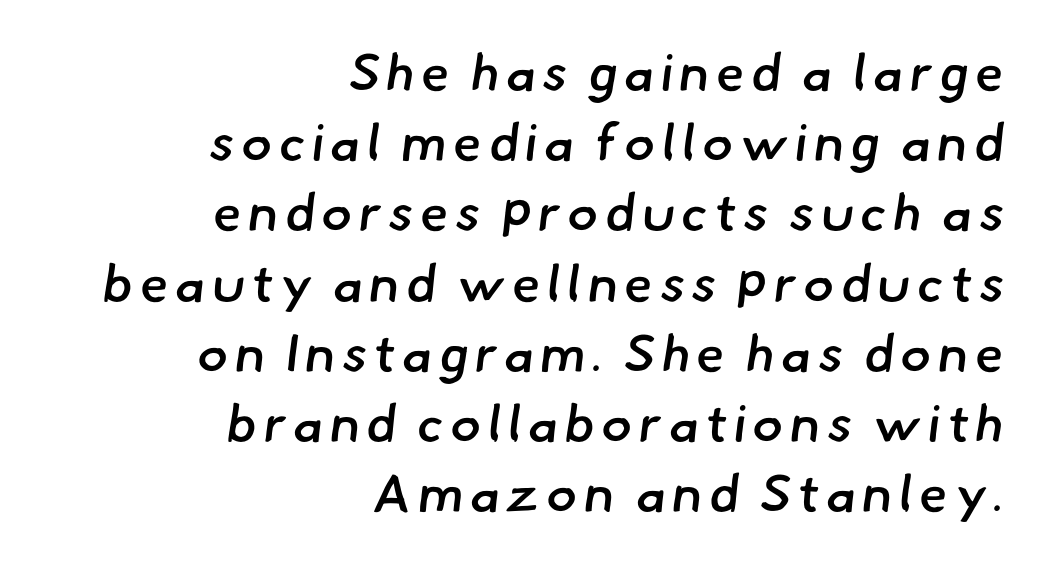
Nothing sits at the stroke ends, so this counts as sans-serif. Firm but not heavy-handed strokes: this text is semibold. Descenders hang freely into open space. These lines stack with their right ends in a neat column. Is this a fixed-width face? No — the glyphs have proportional, varying widths. In terms of leading, this rendering sits right in the middle.
